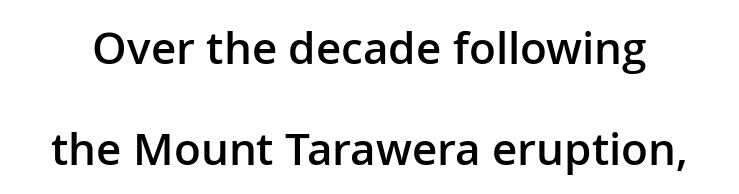
The image shows 44 px semibold sans-serif type, upright; set loose line spacing (2.29x), normal letter spacing, not underlined; low stroke contrast and a medium x-height.
